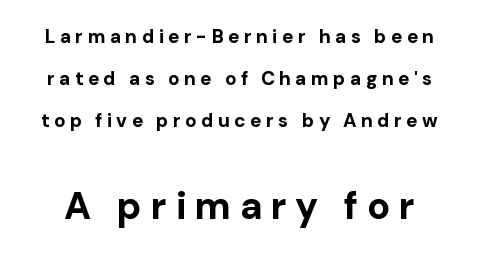
Descender tails drop into unmarked territory. This sample has the flowing, uneven cadence of proportional lettering. Of the two passages, the one underneath uses the larger point size. Leading is clearly above the norm, producing a sparse column. Each glyph is drawn with heavy, bold strokes.
